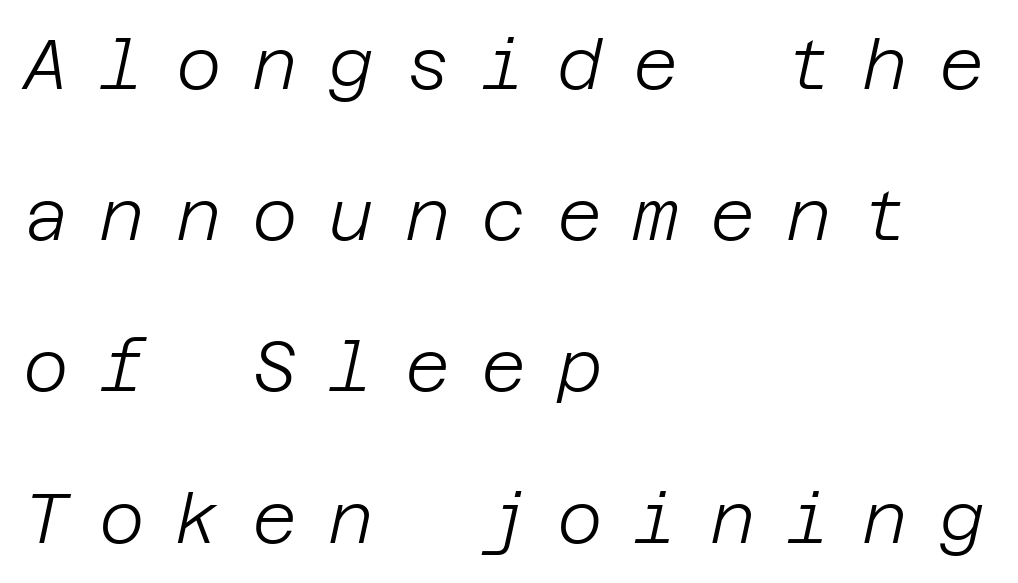
The image shows 70 px light type, italic (leaning right); set left-aligned, loose line spacing (2.16x), unusually wide letter spacing (+0.44 em), not underlined; low stroke contrast and a large x-height.
